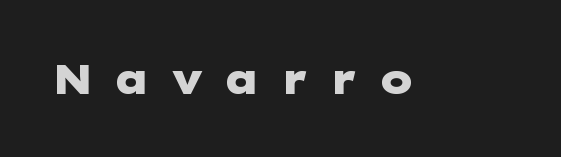
{"serif": "no", "italic": "no", "bold": "yes", "weight": "heavy", "width": "wide", "stroke_contrast": "low", "x_height": "medium", "underline": "no", "letter_spacing": "wide", "letter_spacing_em": 0.47, "glyph_px": 42}
